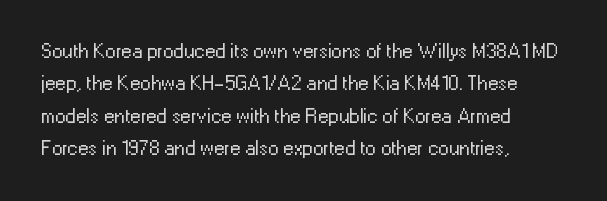
Words float on clear page, feet unadorned. Letters have the restrained weight of plain body copy at most. Horizontal alignment here is leftward, the default for most running prose. Whoever set this chose a conventional vertical rhythm. This sample uses an upright cut, with every glyph sitting square on the baseline.
